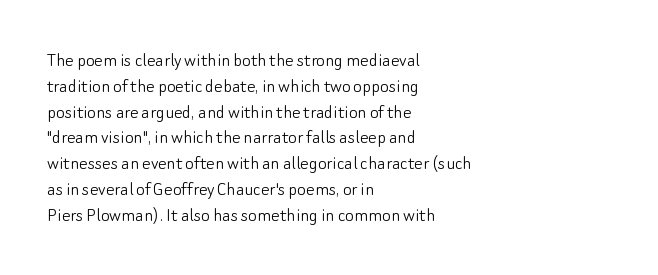
Q: Is the text bold? A: No.
Q: Is the text italic (slanted)? A: No, it is upright.
Q: Is the text underlined? A: No.
Q: How is the paragraph aligned? A: Left-aligned.
Q: Is the spacing between letters normal or unusually wide? A: Normal.
